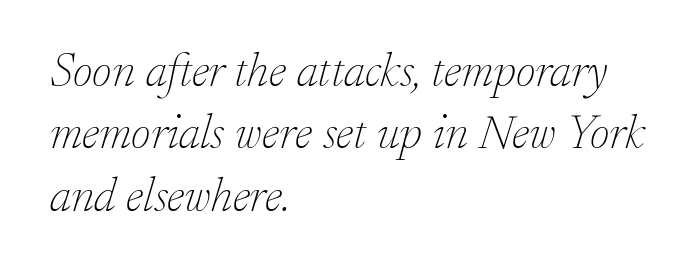
The image shows 48 px thin serif type, italic (leaning right); set left-aligned, normal line spacing (1.3x), normal letter spacing, not underlined; low stroke contrast and a small x-height.
